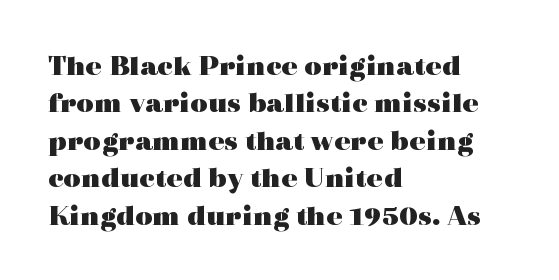
The space beneath each line is pristine and unruled. The text block is weighted toward the left margin, trailing off unevenly rightward. The type sits square on the baseline with zero lean. There is no visible air inserted between adjacent glyphs.
